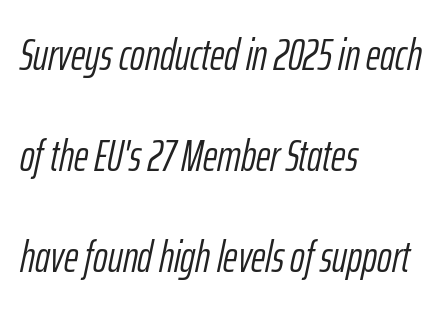
Teacher's note: observe the even left margin — that is flush-left alignment. In terms of posture, this sample is oblique. Spacing verdict: proportional, widths tailored to each character. Observe the ordinary spacing: letters are neighbours, not strangers.
